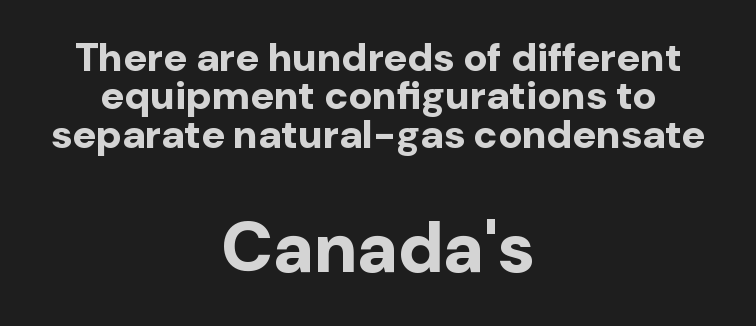
{"serif": "no", "italic": "no", "bold": "yes", "weight": "bold", "width": "normal", "stroke_contrast": "low", "x_height": "medium", "monospaced": "no", "underline": "no", "align": "center", "line_spacing": "tight", "line_spacing_ratio": 0.96, "letter_spacing": "normal", "letter_spacing_em": 0.0, "larger_block": "second", "size_ratio": 1.75, "glyph_px": 70}
